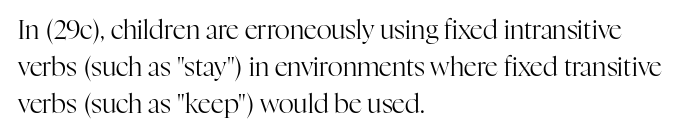
{"italic": "no", "bold": "no", "underline": "no", "align": "left", "line_spacing": "normal", "line_spacing_ratio": 1.42, "letter_spacing": "normal", "letter_spacing_em": 0.0, "glyph_px": 26}
